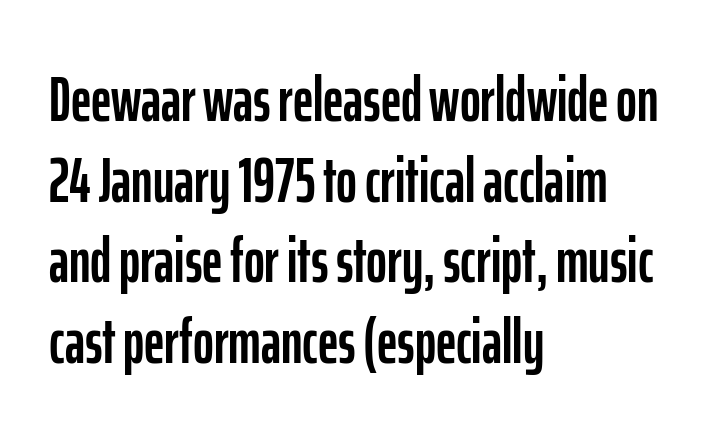
Underline: absent. Observe the absence of serifs on each vertical stroke in this sample. Proportional: the letters do not fall into vertical columns. Alignment: flush left.
